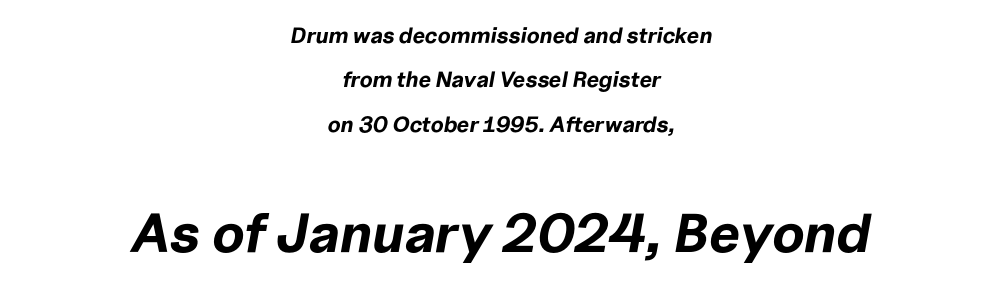
Descenders are the only things crossing below the line. Chunky letters — that's bold for sure. Varying glyph widths throughout — classic text-font behaviour. There is no visible air inserted between adjacent glyphs. Character size in the trailing block exceeds that of the leading block. These lines were composed using italics.
